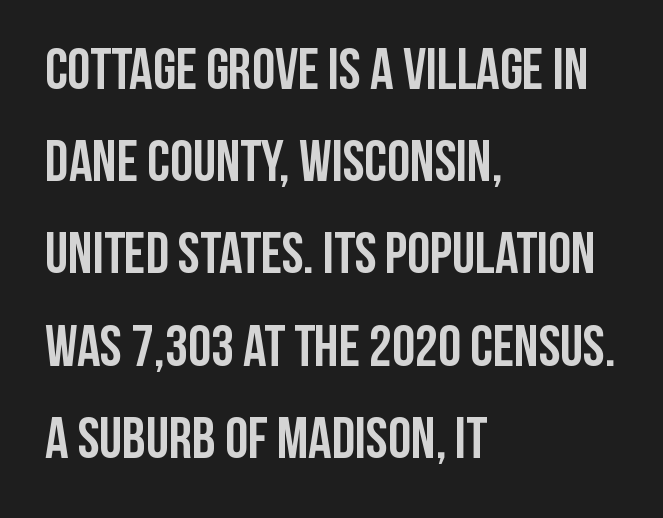
Q: Is the text bold? A: Yes.
Q: Is the text italic (slanted)? A: No, it is upright.
Q: Is the typeface a serif or a sans-serif typeface? A: Sans-serif.
Q: Is the text underlined? A: No.
Q: How is the paragraph aligned? A: Left-aligned.
Q: Is the spacing between letters normal or unusually wide? A: Normal.
Q: Is the spacing between lines tight, normal or loose? A: Normal.
Q: Width (condensed, normal, or wide)? A: Condensed.
Q: Stroke contrast? A: Low.
Q: x-height? A: Large.
Q: Monospaced? A: No.
